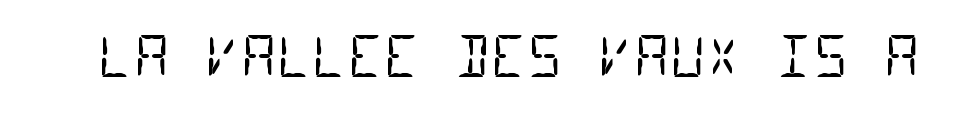
The letters march in equal steps, a hallmark of fixed-pitch type. Honestly, the letter spacing is just normal — you wouldn't notice it. Are there feet on the stems? There aren't — it's a sans. Stems and bowls with no extra thickness — not bold.
